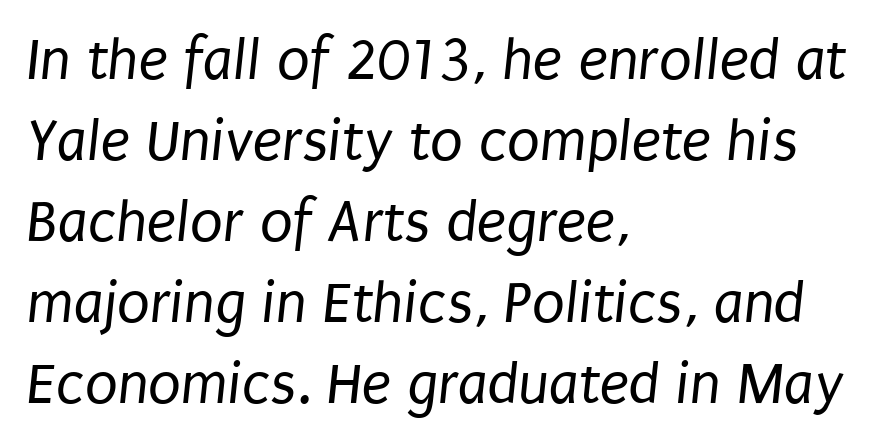
Do the characters align in a grid? No, the font is proportional. I'd call this a sans setting — the letters go barefoot. Successive baselines arrive at the customary interval. The gap between lines stays unmarked. Weight: regular or lighter. A classic flush-left, rag-right setting is used for this passage.
